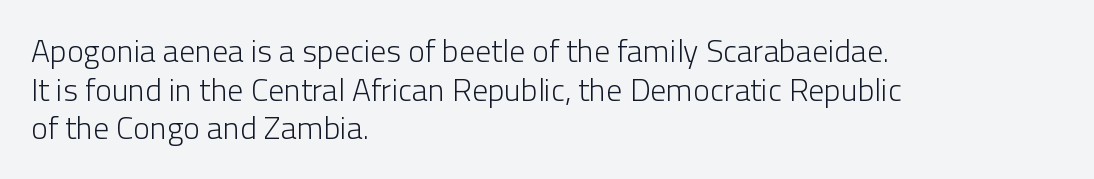
Each letter keeps its own natural width here, so spacing adapts to shape. Nobody touched the tracking dial on this one. Quick note: underline off. The lines in this sample share a left origin and differ only in where they stop. Posture: vertical. Note: no serifs on the glyphs.
